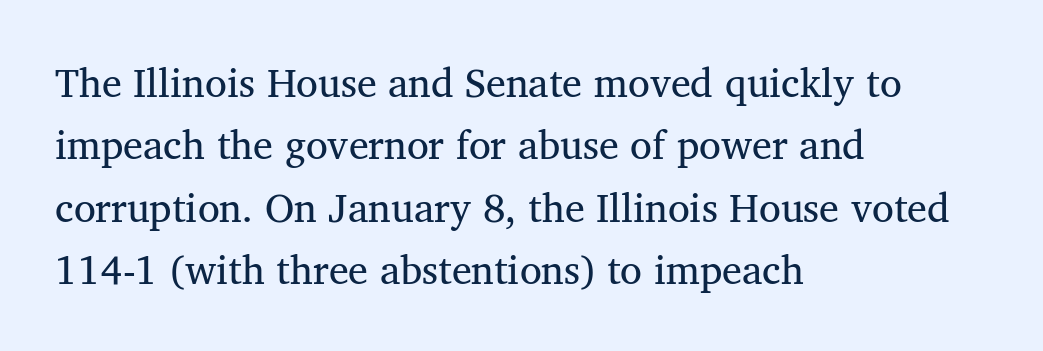
Lines of text with bare space underneath. This sample is left-justified, so line endings fall wherever the words run out. The letters sit at their default tracking, neither squeezed nor spread. The rendering uses natural spacing where letterforms have individual widths. Baseline-to-baseline distance is the conventional proportion of letter height.
